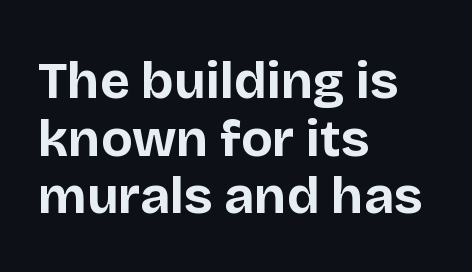
{"serif": "no", "italic": "no", "bold": "yes", "weight": "bold", "width": "normal", "stroke_contrast": "low", "x_height": "large", "monospaced": "no", "underline": "no", "align": "left", "line_spacing": "tight", "line_spacing_ratio": 1.11, "letter_spacing": "normal", "letter_spacing_em": 0.0, "glyph_px": 52}
